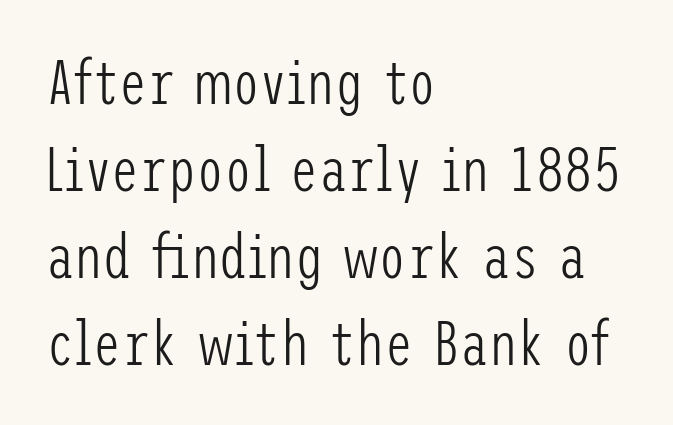
{"serif": "no", "italic": "no", "bold": "no", "weight": "light", "width": "condensed", "stroke_contrast": "low", "x_height": "medium", "underline": "no", "align": "left", "line_spacing": "normal", "line_spacing_ratio": 1.38, "letter_spacing": "normal", "letter_spacing_em": 0.0, "glyph_px": 63}
